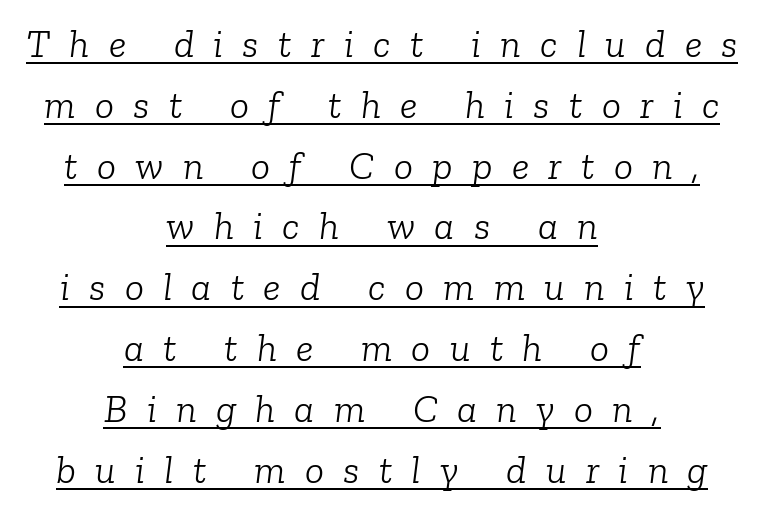
The image shows 40 px light serif type, italic (leaning right); set centered, normal line spacing (1.52x), unusually wide letter spacing (+0.48 em), underlined; low stroke contrast and a medium x-height.
